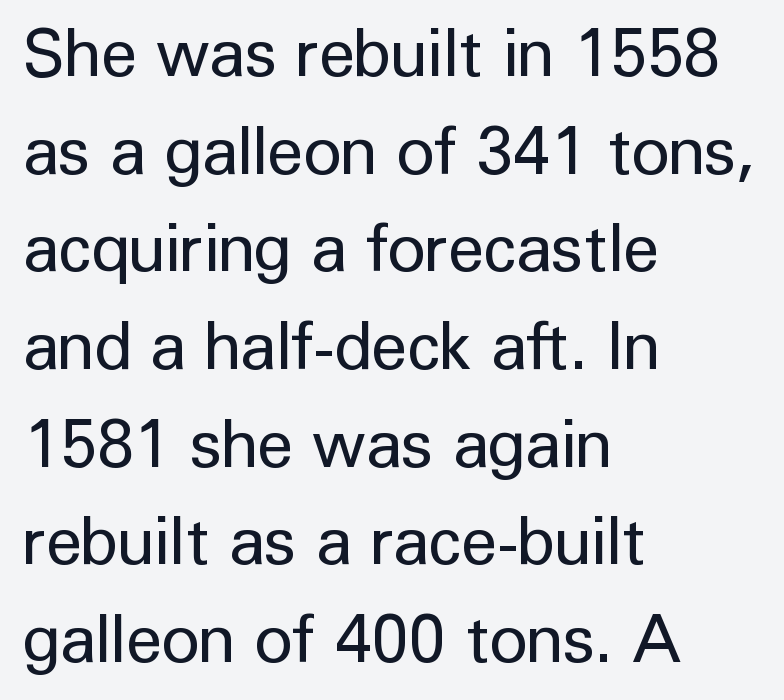
Q: Is the text bold? A: No.
Q: Is the text italic (slanted)? A: No, it is upright.
Q: Is the typeface a serif or a sans-serif typeface? A: Sans-serif.
Q: Is the text underlined? A: No.
Q: How is the paragraph aligned? A: Left-aligned.
Q: Is the spacing between letters normal or unusually wide? A: Normal.
Q: Is the spacing between lines tight, normal or loose? A: Normal.
Q: Width (condensed, normal, or wide)? A: Normal.
Q: Stroke contrast? A: Low.
Q: x-height? A: Medium.
Q: Monospaced? A: No.
